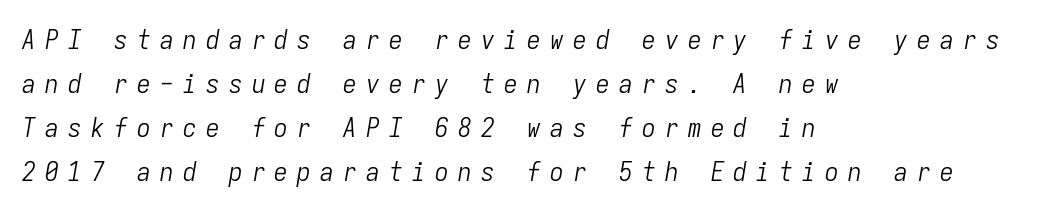
The image shows 27 px text type, italic (leaning right); set left-aligned, normal line spacing (1.63x), unusually wide letter spacing (+0.35 em), not underlined.
